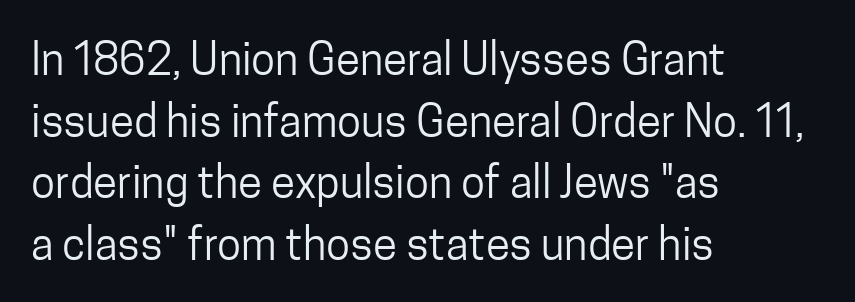
Q: Is the text bold? A: No.
Q: Is the text italic (slanted)? A: No, it is upright.
Q: Is the typeface a serif or a sans-serif typeface? A: Sans-serif.
Q: Is the text underlined? A: No.
Q: How is the paragraph aligned? A: Left-aligned.
Q: Is the spacing between letters normal or unusually wide? A: Normal.
Q: Is the spacing between lines tight, normal or loose? A: Normal.
Q: Width (condensed, normal, or wide)? A: Condensed.
Q: Stroke contrast? A: Low.
Q: x-height? A: Medium.
Q: Monospaced? A: No.
